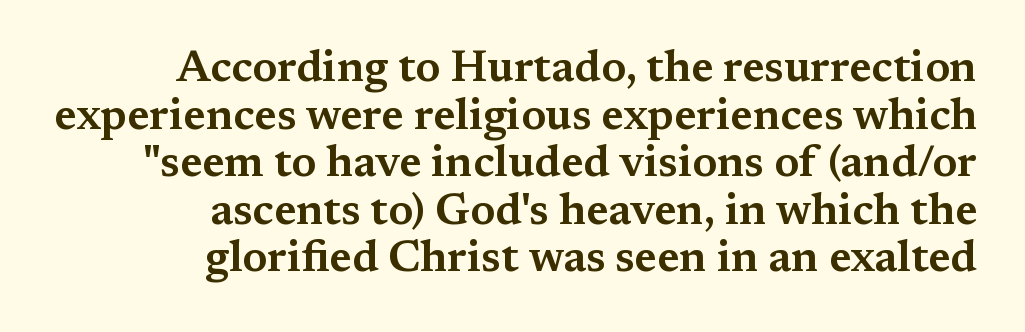
{"serif": "yes", "italic": "no", "width": "wide", "stroke_contrast": "medium", "x_height": "medium", "monospaced": "no", "underline": "no", "align": "right", "line_spacing": "tight", "line_spacing_ratio": 1.08, "letter_spacing": "normal", "letter_spacing_em": 0.0, "glyph_px": 44}
